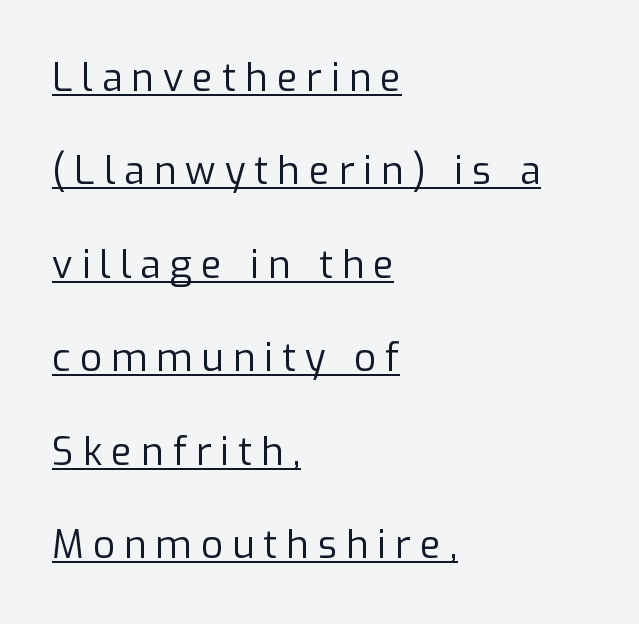
Q: Is the text bold? A: No.
Q: Is the text italic (slanted)? A: No, it is upright.
Q: Is the typeface a serif or a sans-serif typeface? A: Sans-serif.
Q: Is the text underlined? A: Yes.
Q: How is the paragraph aligned? A: Left-aligned.
Q: Is the spacing between letters normal or unusually wide? A: Unusually wide.
Q: Is the spacing between lines tight, normal or loose? A: Loose.
Q: Width (condensed, normal, or wide)? A: Normal.
Q: Stroke contrast? A: Low.
Q: x-height? A: Medium.
Q: Monospaced? A: No.
